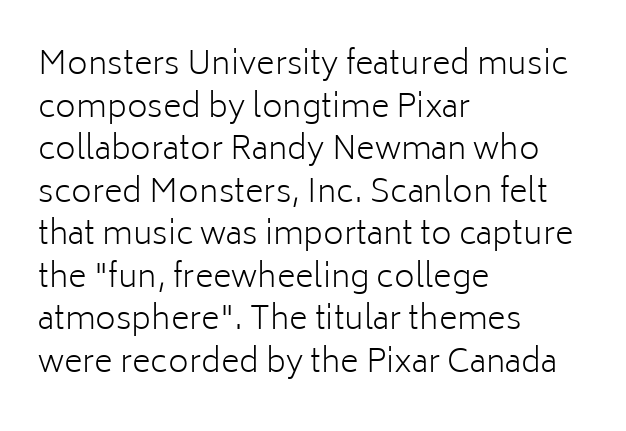
Q: Is the text bold? A: No.
Q: Is the text italic (slanted)? A: No, it is upright.
Q: Is the typeface a serif or a sans-serif typeface? A: Sans-serif.
Q: Is the text underlined? A: No.
Q: How is the paragraph aligned? A: Left-aligned.
Q: Is the spacing between letters normal or unusually wide? A: Normal.
Q: Is the spacing between lines tight, normal or loose? A: Normal.
Q: Width (condensed, normal, or wide)? A: Normal.
Q: Stroke contrast? A: Low.
Q: x-height? A: Medium.
Q: Monospaced? A: No.
